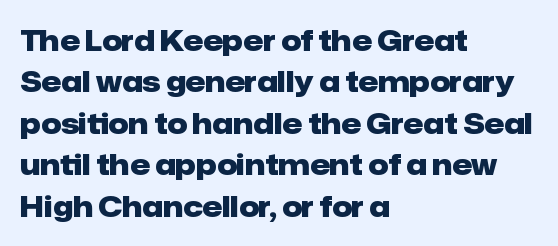
Each row of text sits above clean, open space. Alignment: flush left. Reading down the column, the eye jumps a familiar distance to each next line. Weight check: bold — yes, fully. Typographically, this falls in the sans-serif category.
